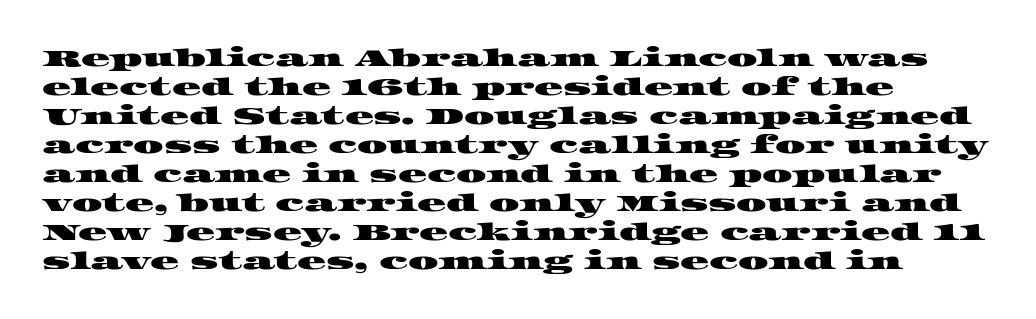
The glyphs are unaccompanied by any horizontal stroke below them. Every row of glyphs begins at an identical x-position on the left. How are the letters spaced? Ordinarily, with no added tracking.
